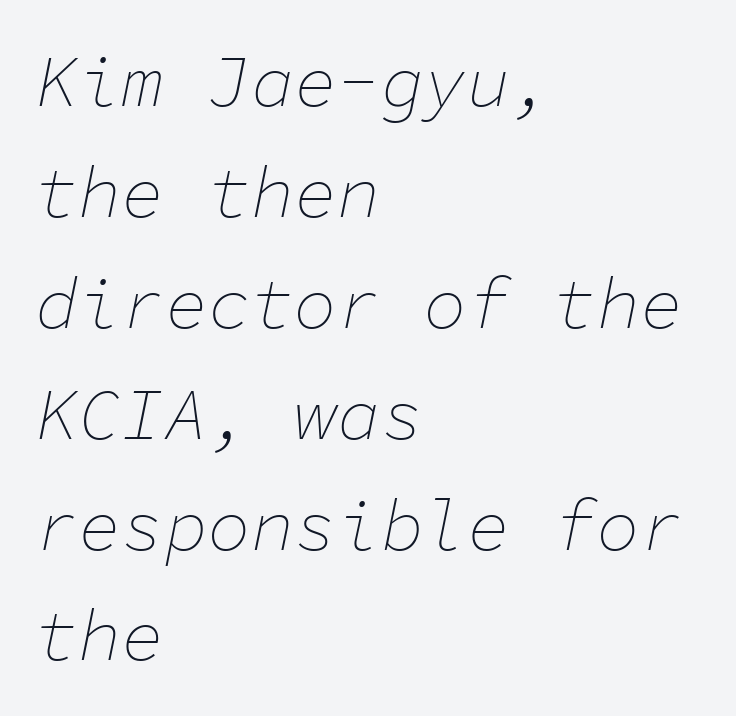
The image shows 72 px thin type, italic (leaning right), monospaced; set left-aligned, normal line spacing (1.54x), normal letter spacing, not underlined; low stroke contrast and a medium x-height.
